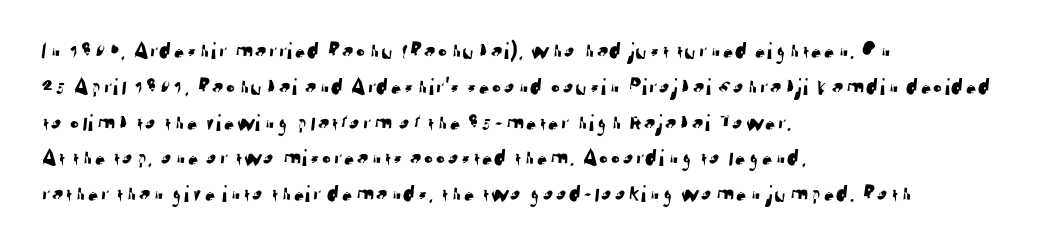
{"underline": "no", "align": "left", "line_spacing": "normal", "line_spacing_ratio": 1.49, "letter_spacing": "normal", "letter_spacing_em": 0.0, "glyph_px": 24}
